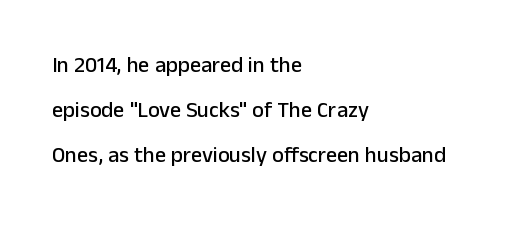
Descenders hang freely into open space. Horizontally, the lines are justified to the leading edge only. This sample uses plain, unmodified letter spacing. Italic: no, the glyphs are upright roman. Honestly, the rows look like they've been pulled way apart.
